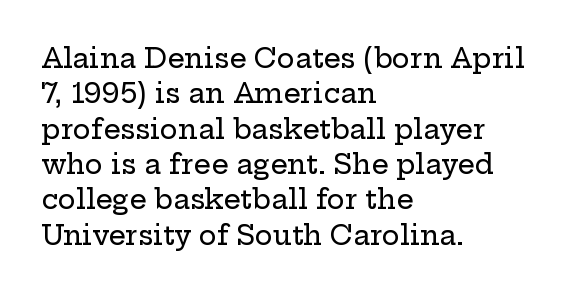
Q: Is the text italic (slanted)? A: No, it is upright.
Q: Is the text underlined? A: No.
Q: How is the paragraph aligned? A: Left-aligned.
Q: Is the spacing between letters normal or unusually wide? A: Normal.
Q: Is the spacing between lines tight, normal or loose? A: Normal.
